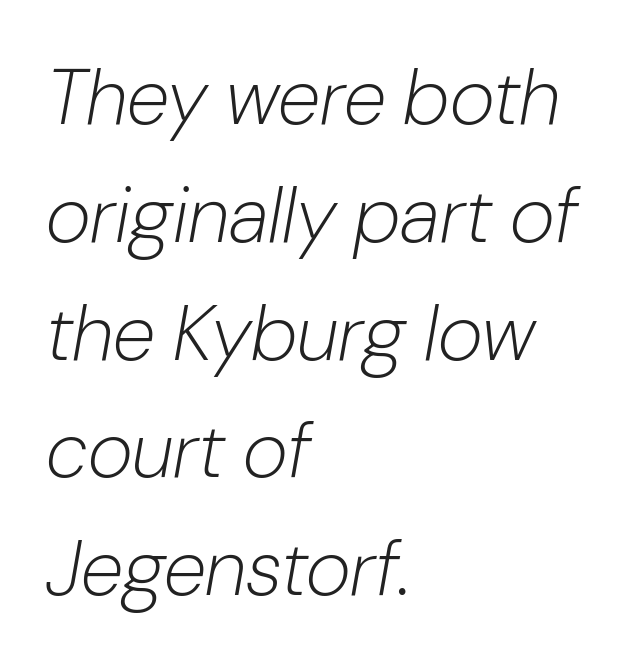
Where is the straight margin? On the left. The designer left line spacing at the default. Letters have the restrained weight of plain body copy at most. Only glyphs here, with clear space below each row.
